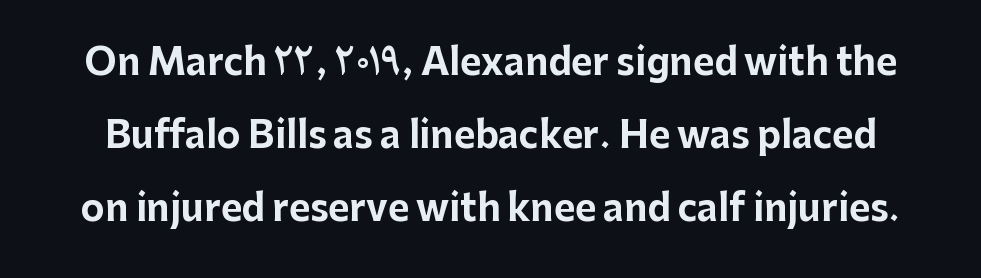
{"serif": "no", "italic": "no", "bold": "yes", "weight": "bold", "width": "normal", "stroke_contrast": "low", "x_height": "medium", "monospaced": "no", "underline": "no", "line_spacing": "loose", "line_spacing_ratio": 2.03, "letter_spacing": "normal", "letter_spacing_em": 0.0, "glyph_px": 36}
